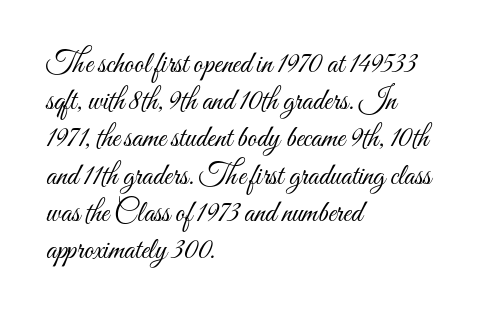
The image shows 30 px light, condensed type; set left-aligned, line spacing 1.24x, normal letter spacing, not underlined; medium stroke contrast and a small x-height.
